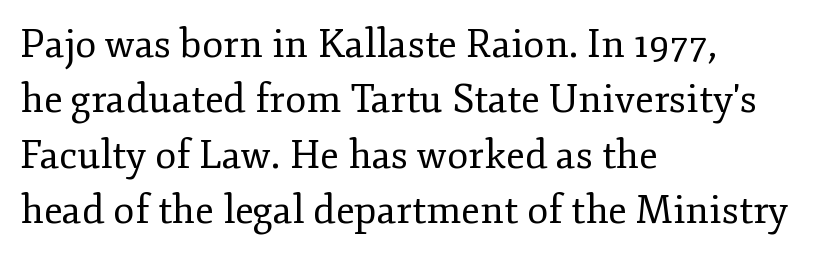
The image shows 39 px regular-weight serif type, upright; set left-aligned, normal line spacing (1.42x), normal letter spacing, not underlined; low stroke contrast and a small x-height.
